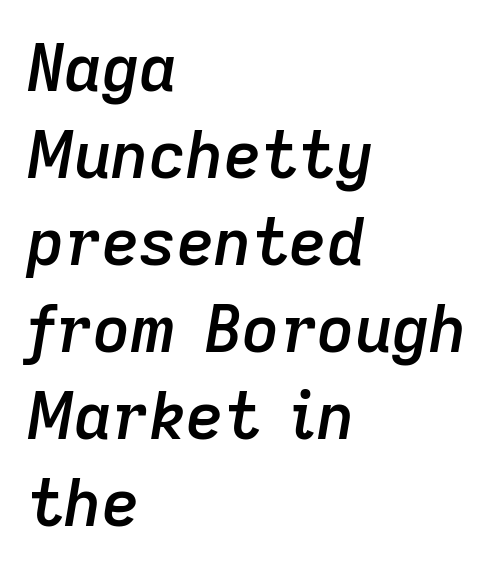
The image shows 65 px semibold type, italic (leaning right); set left-aligned, normal line spacing (1.34x), normal letter spacing, not underlined; low stroke contrast and a medium x-height.
